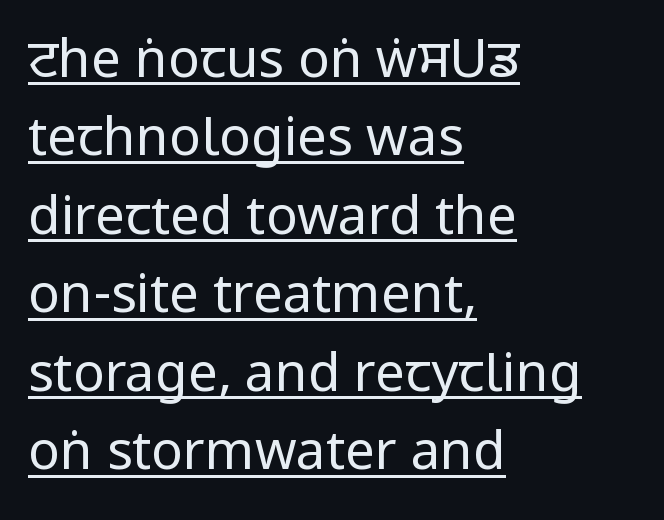
Is this a fixed-width face? No — the glyphs have proportional, varying widths. Characters follow at the spacing the type designer built in. The string is rendered with underlining switched on. In terms of letterform style, serifs are entirely absent. Line starts are locked; line ends wander.
